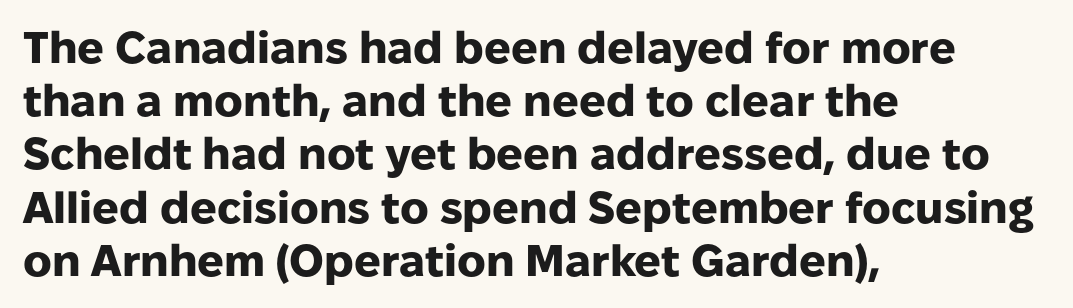
The image shows 44 px heavy sans-serif type, upright; set left-aligned, line spacing 1.21x, normal letter spacing, not underlined; low stroke contrast and a medium x-height.
